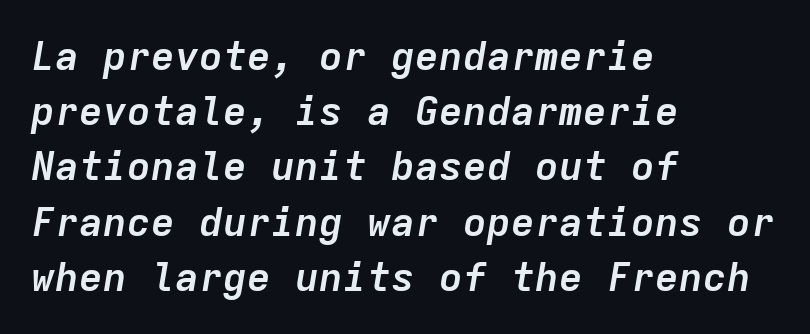
The image shows 40 px semibold type, italic (leaning right), monospaced; set left-aligned, normal line spacing (1.38x), normal letter spacing, not underlined; low stroke contrast and a medium x-height.
